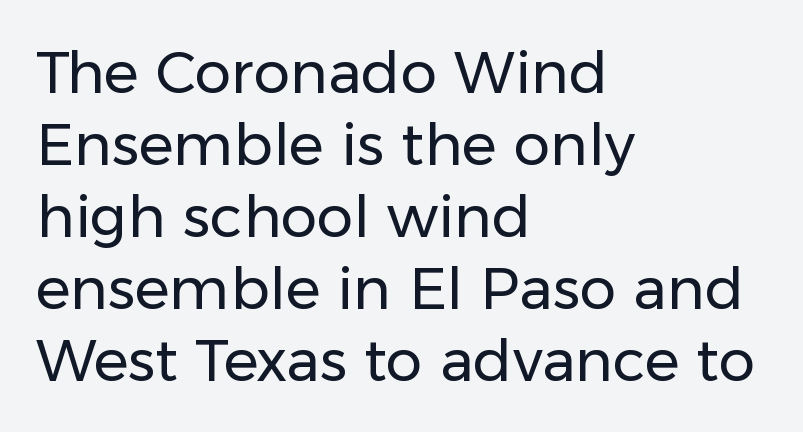
{"serif": "no", "italic": "no", "bold": "no", "weight": "regular", "width": "normal", "stroke_contrast": "low", "x_height": "medium", "monospaced": "no", "underline": "no", "align": "left", "line_spacing_ratio": 1.24, "letter_spacing": "normal", "letter_spacing_em": 0.0, "glyph_px": 58}
